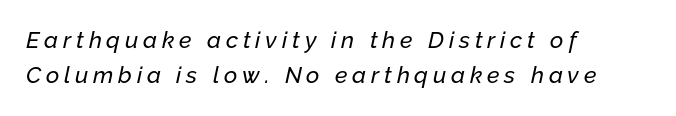
{"italic": "yes", "lean": "right", "slant_degrees": 12, "underline": "no", "align": "left", "line_spacing": "normal", "line_spacing_ratio": 1.54, "letter_spacing": "wide", "letter_spacing_em": 0.21, "glyph_px": 23}
